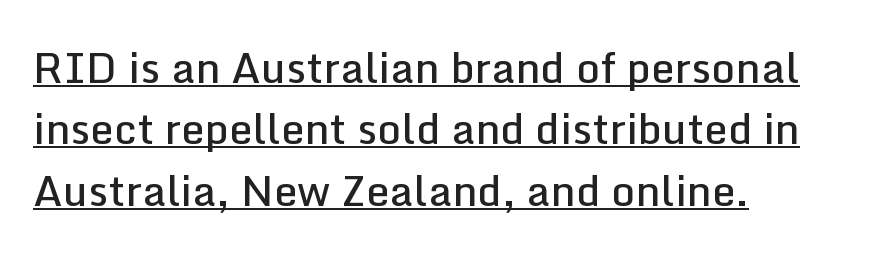
The image shows 42 px semibold sans-serif type, upright; set left-aligned, normal line spacing (1.46x), normal letter spacing, underlined; low stroke contrast and a medium x-height.
